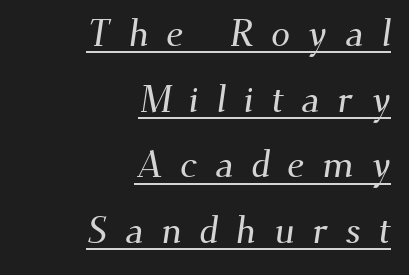
{"serif": "yes", "width": "normal", "stroke_contrast": "medium", "x_height": "small", "monospaced": "no", "underline": "yes", "align": "right", "line_spacing_ratio": 1.73, "letter_spacing": "wide", "letter_spacing_em": 0.46, "glyph_px": 38}
